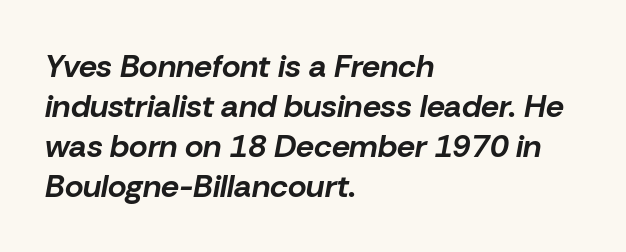
The image shows 32 px bold type, italic (leaning right); set left-aligned, normal line spacing (1.25x), normal letter spacing, not underlined; low stroke contrast and a medium x-height.
